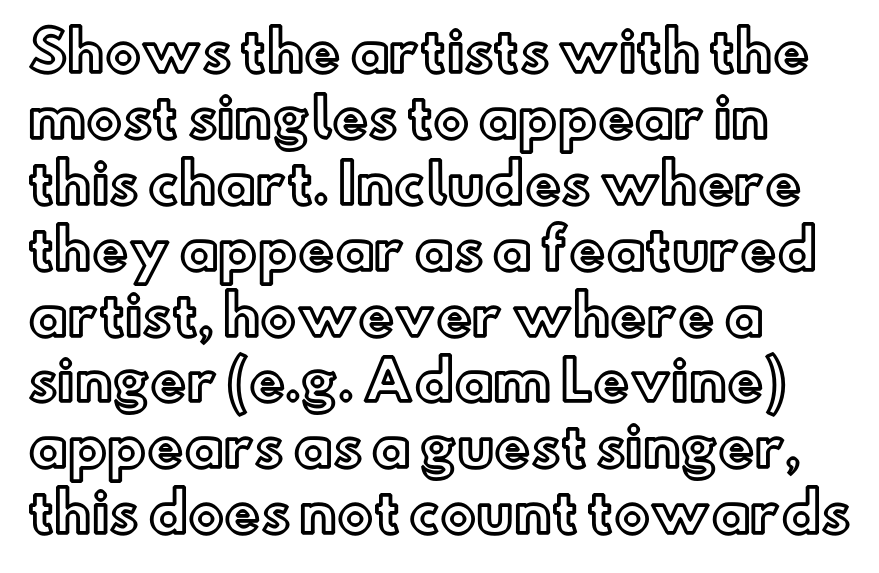
Q: Is the text italic (slanted)? A: No, it is upright.
Q: Is the text underlined? A: No.
Q: How is the paragraph aligned? A: Left-aligned.
Q: Is the spacing between letters normal or unusually wide? A: Normal.
Q: Width (condensed, normal, or wide)? A: Normal.
Q: x-height? A: Small.
Q: Monospaced? A: No.
